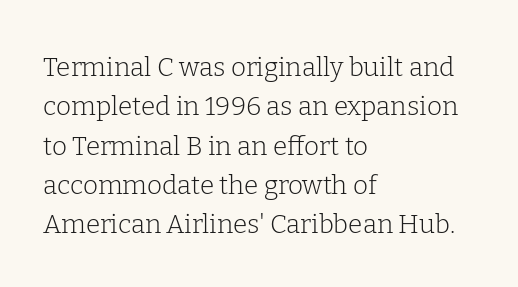
{"italic": "no", "bold": "no", "underline": "no", "align": "left", "line_spacing": "normal", "line_spacing_ratio": 1.51, "letter_spacing": "normal", "letter_spacing_em": 0.0, "glyph_px": 26}
